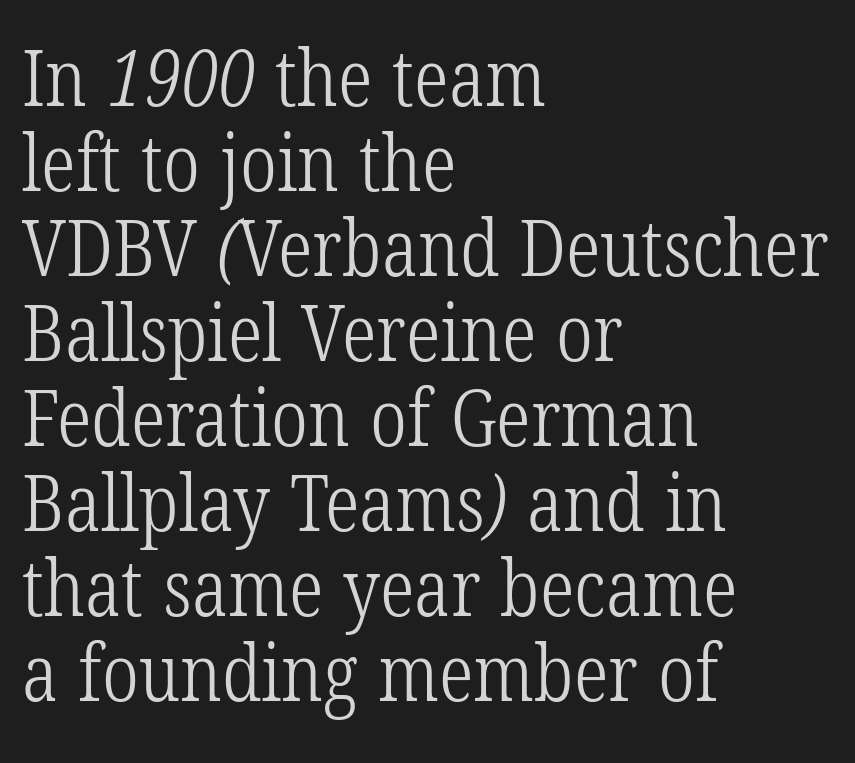
The image shows 78 px light, condensed serif type; set left-aligned, tight line spacing (1.09x), normal letter spacing, not underlined; low stroke contrast and a medium x-height.
